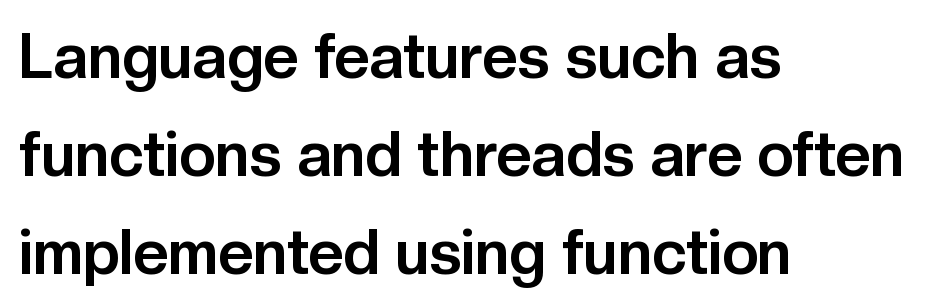
Q: Is the text bold? A: Yes.
Q: Is the text italic (slanted)? A: No, it is upright.
Q: Is the typeface a serif or a sans-serif typeface? A: Sans-serif.
Q: Is the text underlined? A: No.
Q: How is the paragraph aligned? A: Left-aligned.
Q: Is the spacing between letters normal or unusually wide? A: Normal.
Q: Is the spacing between lines tight, normal or loose? A: Normal.
Q: Width (condensed, normal, or wide)? A: Normal.
Q: Stroke contrast? A: Low.
Q: x-height? A: Medium.
Q: Monospaced? A: No.
